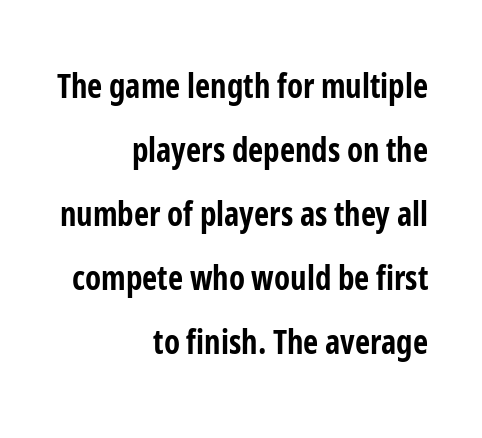
Q: Is the text bold? A: Yes.
Q: Is the text italic (slanted)? A: No, it is upright.
Q: Is the typeface a serif or a sans-serif typeface? A: Sans-serif.
Q: Is the text underlined? A: No.
Q: How is the paragraph aligned? A: Right-aligned.
Q: Is the spacing between letters normal or unusually wide? A: Normal.
Q: Is the spacing between lines tight, normal or loose? A: Loose.
Q: Width (condensed, normal, or wide)? A: Condensed.
Q: Stroke contrast? A: Low.
Q: x-height? A: Medium.
Q: Monospaced? A: No.
